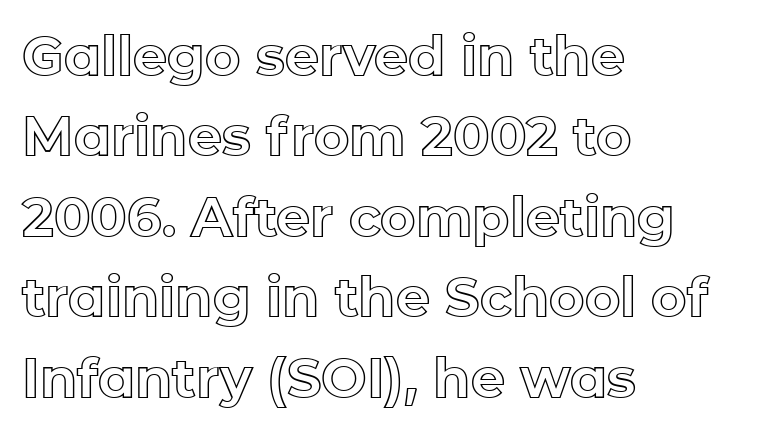
{"italic": "no", "width": "normal", "x_height": "medium", "monospaced": "no", "underline": "no", "align": "left", "line_spacing": "normal", "line_spacing_ratio": 1.49, "letter_spacing": "normal", "letter_spacing_em": 0.0, "glyph_px": 54}
